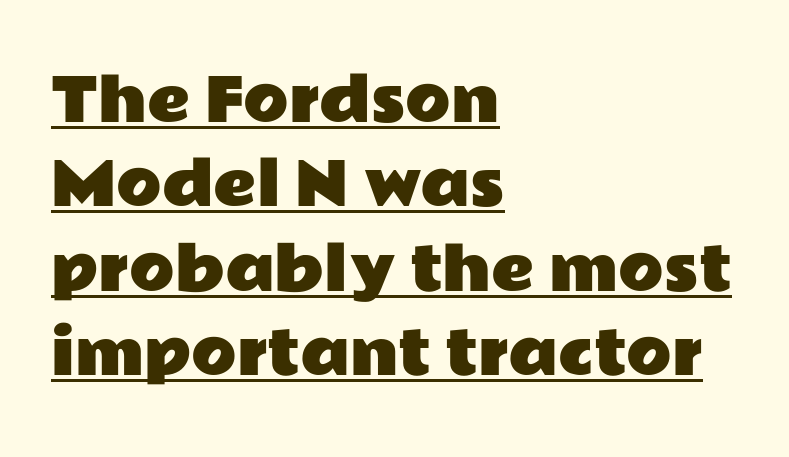
{"serif": "no", "italic": "no", "width": "wide", "stroke_contrast": "low", "x_height": "medium", "monospaced": "no", "underline": "yes", "align": "left", "line_spacing": "normal", "line_spacing_ratio": 1.43, "letter_spacing": "normal", "letter_spacing_em": 0.0, "glyph_px": 59}
